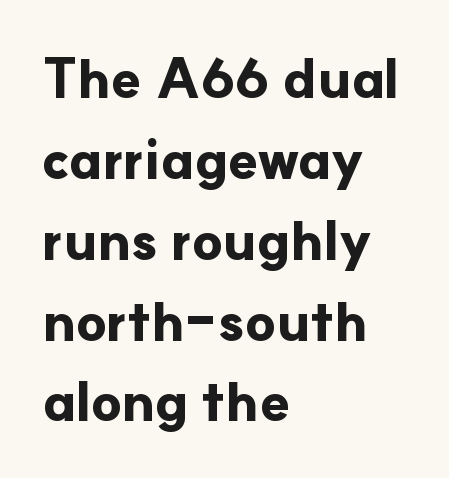
Nope, not italic — everything's standing straight. Casual observation: everything's shoved over to the left. In terms of letterspacing, this is plain default setting. Emphasis by weight is at full strength: bold.
